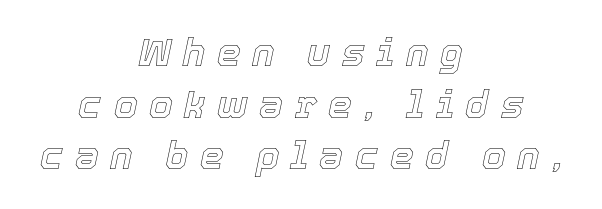
{"italic": "yes", "lean": "right", "slant_degrees": 12, "width": "normal", "x_height": "medium", "monospaced": "no", "underline": "no", "align": "center", "line_spacing": "normal", "line_spacing_ratio": 1.36, "letter_spacing": "wide", "letter_spacing_em": 0.3, "glyph_px": 38}
